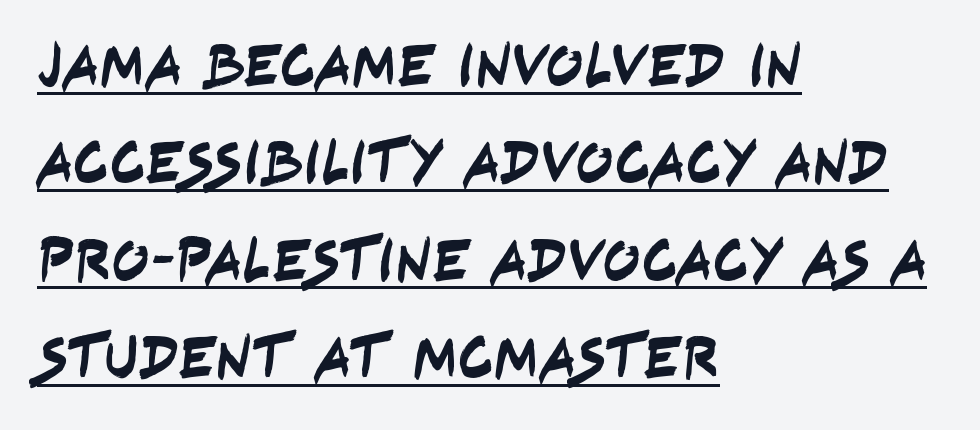
The image shows 62 px condensed sans-serif type; set left-aligned, normal line spacing (1.57x), normal letter spacing, underlined; low stroke contrast and a large x-height.
